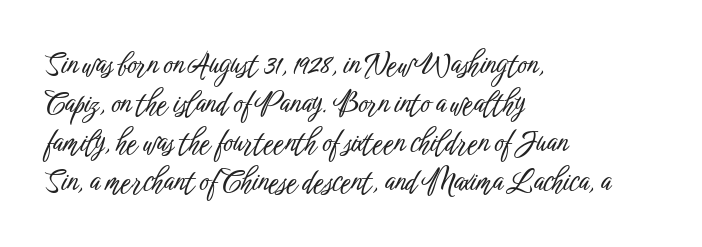
Q: Is the text italic (slanted)? A: Yes.
Q: Is the typeface a serif or a sans-serif typeface? A: Sans-serif.
Q: Is the text underlined? A: No.
Q: How is the paragraph aligned? A: Left-aligned.
Q: Is the spacing between letters normal or unusually wide? A: Normal.
Q: Is the spacing between lines tight, normal or loose? A: Normal.
Q: Width (condensed, normal, or wide)? A: Condensed.
Q: Stroke contrast? A: Low.
Q: x-height? A: Medium.
Q: Monospaced? A: No.
